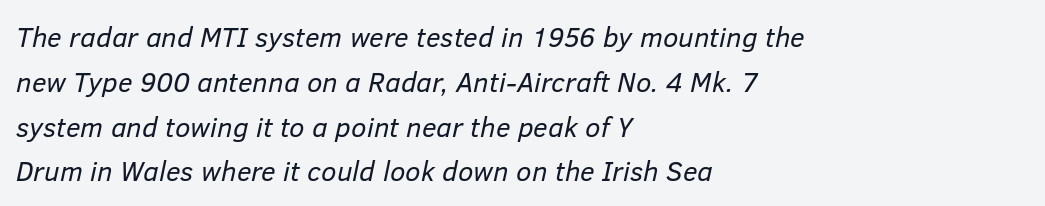
The image shows 28 px regular-weight type, italic (leaning right); set left-aligned, normal line spacing (1.6x), normal letter spacing, not underlined; low stroke contrast and a medium x-height.
